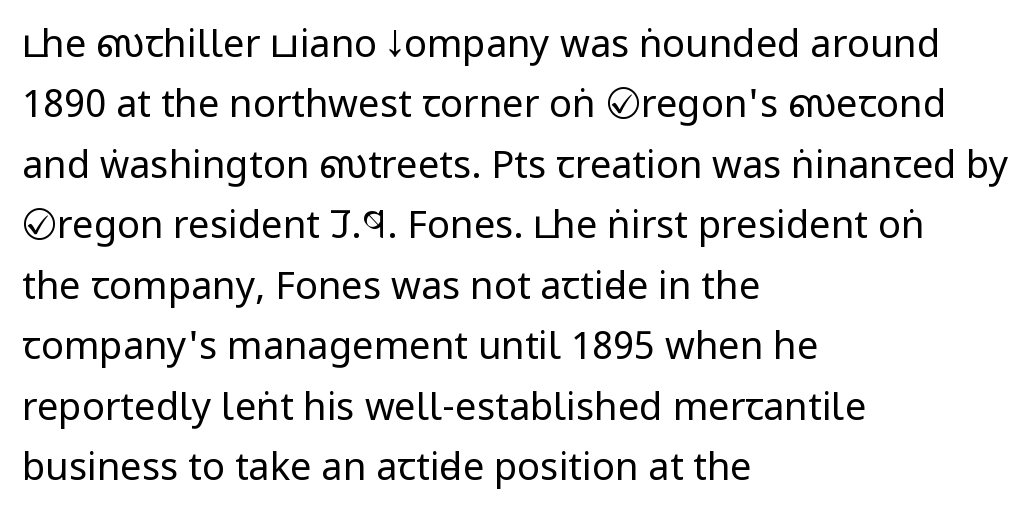
Q: Is the text bold? A: No.
Q: Is the text italic (slanted)? A: No, it is upright.
Q: Is the typeface a serif or a sans-serif typeface? A: Sans-serif.
Q: Is the text underlined? A: No.
Q: How is the paragraph aligned? A: Left-aligned.
Q: Is the spacing between letters normal or unusually wide? A: Normal.
Q: Is the spacing between lines tight, normal or loose? A: Normal.
Q: Width (condensed, normal, or wide)? A: Condensed.
Q: Stroke contrast? A: Low.
Q: x-height? A: Large.
Q: Monospaced? A: No.
